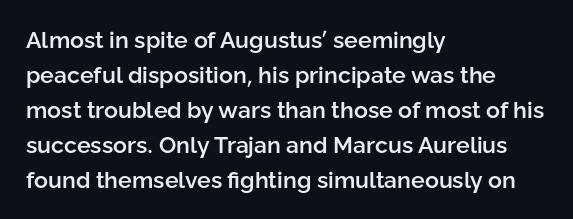
{"italic": "no", "bold": "semi", "underline": "no", "align": "left", "line_spacing": "normal", "line_spacing_ratio": 1.52, "letter_spacing": "normal", "letter_spacing_em": 0.0, "glyph_px": 23}
